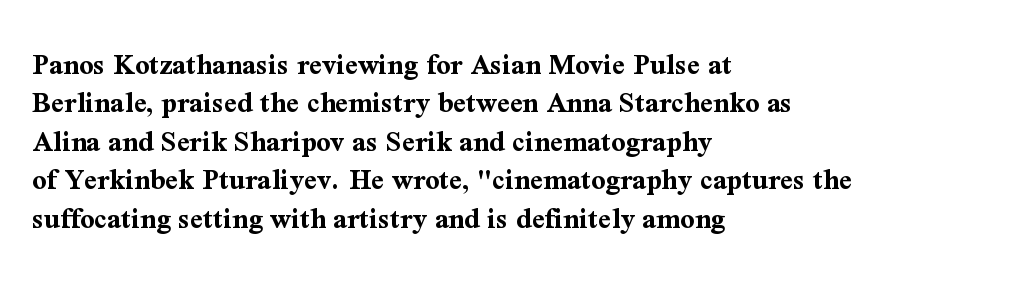
The image shows 31 px bold serif type, upright; set left-aligned, line spacing 1.24x, normal letter spacing, not underlined; medium stroke contrast and a medium x-height.
